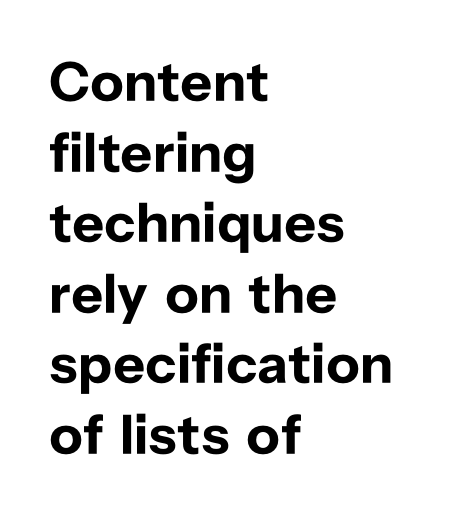
{"serif": "no", "italic": "no", "bold": "yes", "weight": "bold", "width": "normal", "stroke_contrast": "low", "x_height": "medium", "monospaced": "no", "underline": "no", "align": "left", "line_spacing": "normal", "line_spacing_ratio": 1.26, "letter_spacing": "normal", "letter_spacing_em": 0.0, "glyph_px": 56}
